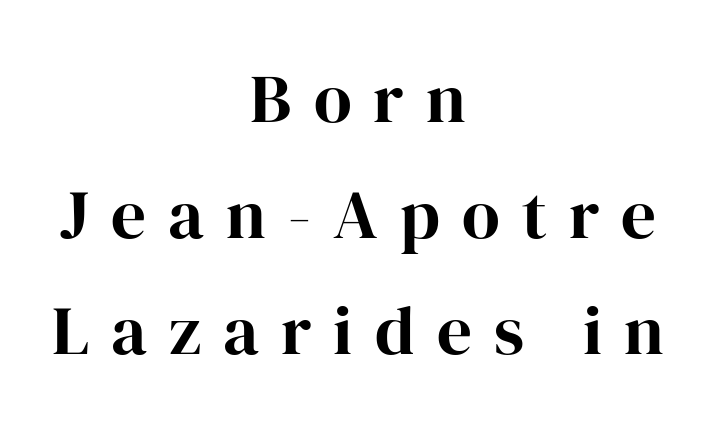
{"serif": "yes", "italic": "no", "width": "normal", "stroke_contrast": "high", "x_height": "medium", "monospaced": "no", "underline": "no", "align": "center", "line_spacing": "normal", "line_spacing_ratio": 1.68, "letter_spacing": "wide", "letter_spacing_em": 0.32, "glyph_px": 69}
